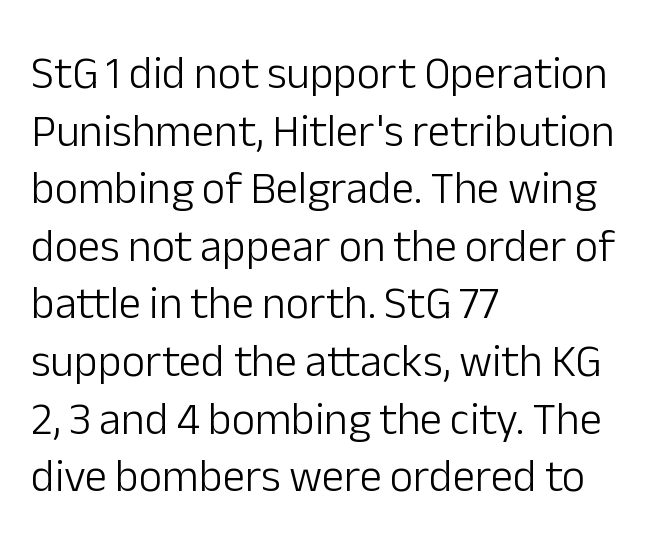
Weight: regular or lighter. The type family on display is of the sans-serif kind. Ordinary non-slanted type is in use. Default kerning and tracking; the words read as compact shapes. The passage shown is not underscored anywhere.
